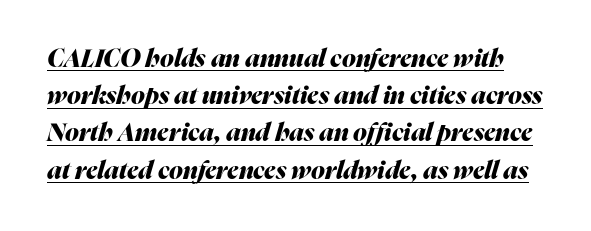
The designer left line spacing at the default. The lettering tilts uniformly, giving the passage an italic look. Does extra space separate the letters? No, they use regular spacing. The glyphs are accompanied by a horizontal stroke just below them. Each glyph is drawn with heavy, bold strokes.
